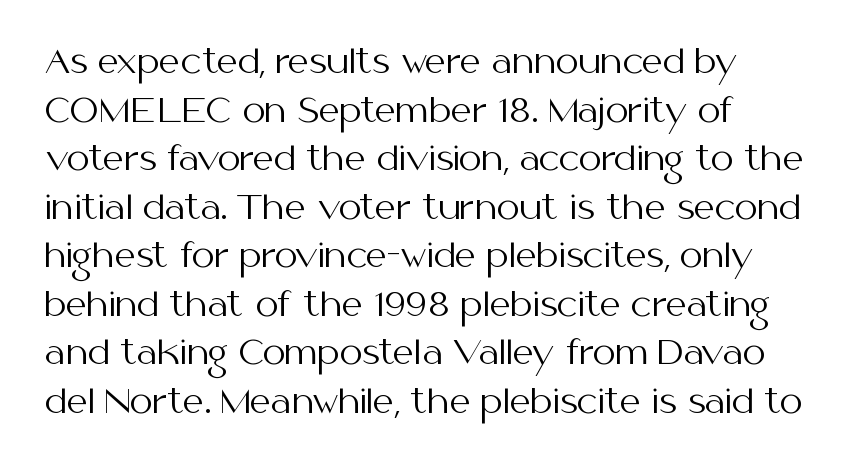
Q: Is the text bold? A: No.
Q: Is the text italic (slanted)? A: No, it is upright.
Q: Is the typeface a serif or a sans-serif typeface? A: Sans-serif.
Q: Is the text underlined? A: No.
Q: How is the paragraph aligned? A: Left-aligned.
Q: Is the spacing between letters normal or unusually wide? A: Normal.
Q: Is the spacing between lines tight, normal or loose? A: Normal.
Q: Width (condensed, normal, or wide)? A: Normal.
Q: Stroke contrast? A: Medium.
Q: x-height? A: Medium.
Q: Monospaced? A: No.
